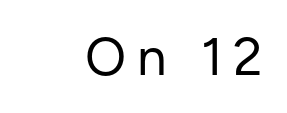
The image shows 53 px regular-weight sans-serif type, upright; set right-aligned, unusually wide letter spacing (+0.2 em), not underlined; low stroke contrast and a medium x-height.
